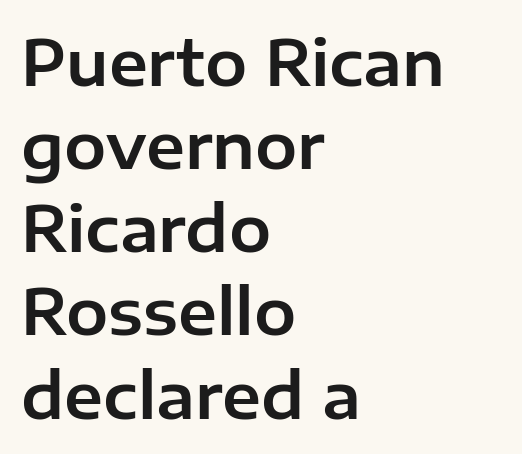
Here the designer chose a conventional face with non-uniform glyph widths. Look at the tracking — it's just the regular setting, nothing added. Notice how the passage keeps a crisp vertical edge on the left only. Vertical strokes here are truly vertical. No word sits above an underline. Leading: standard.
